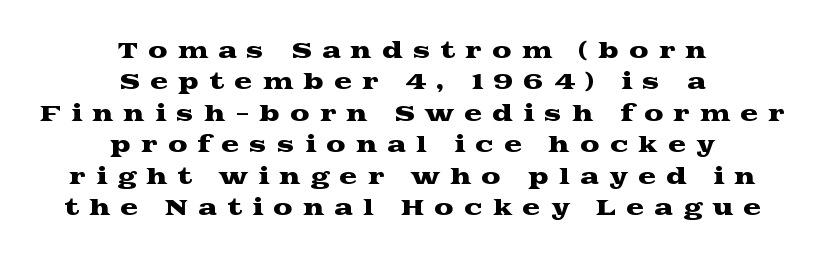
Q: Is the text italic (slanted)? A: No, it is upright.
Q: Is the text underlined? A: No.
Q: How is the paragraph aligned? A: Centered.
Q: Is the spacing between letters normal or unusually wide? A: Unusually wide.
Q: Is the spacing between lines tight, normal or loose? A: Normal.
